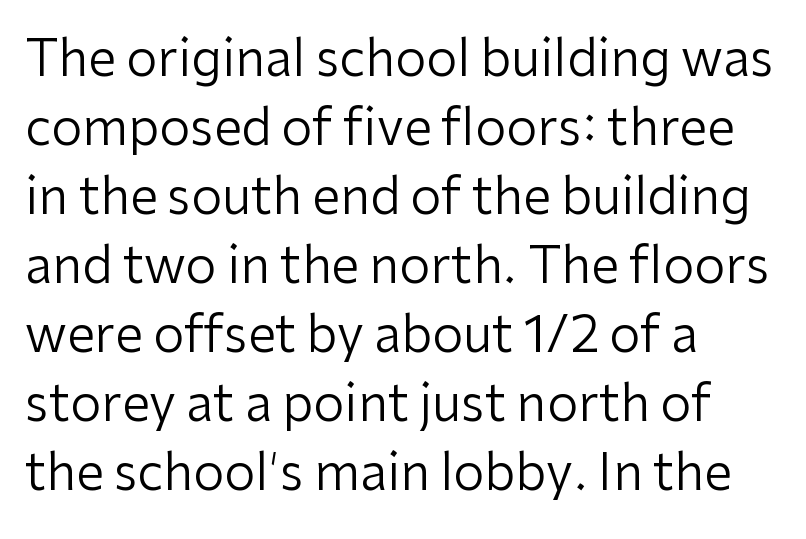
The image shows 50 px regular-weight sans-serif type, upright; set left-aligned, normal line spacing (1.38x), normal letter spacing, not underlined; low stroke contrast and a medium x-height.
